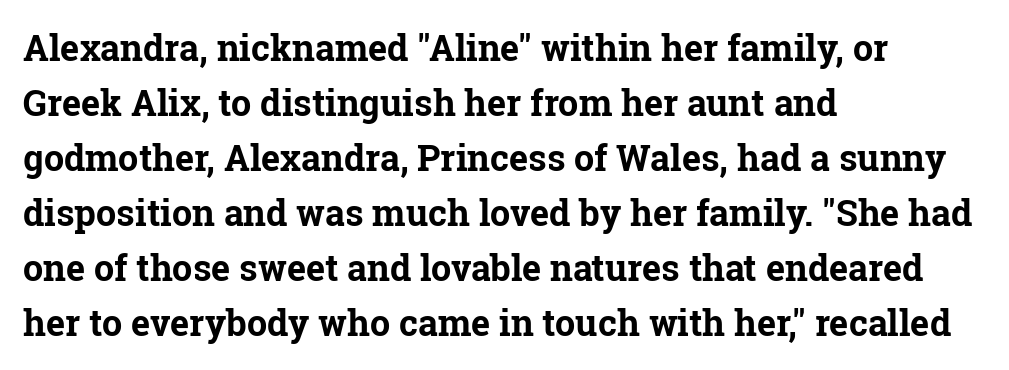
{"serif": "yes", "italic": "no", "bold": "yes", "weight": "bold", "width": "normal", "stroke_contrast": "low", "x_height": "medium", "monospaced": "no", "underline": "no", "align": "left", "line_spacing": "normal", "line_spacing_ratio": 1.53, "letter_spacing": "normal", "letter_spacing_em": 0.0, "glyph_px": 36}
